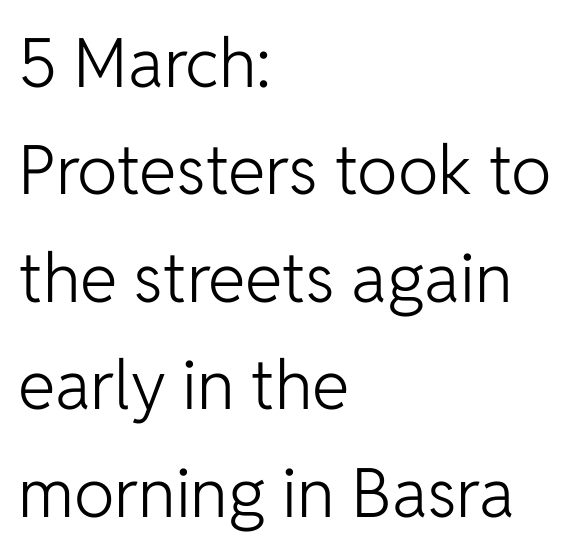
The image shows 68 px light sans-serif type, upright; set left-aligned, normal line spacing (1.58x), normal letter spacing, not underlined; low stroke contrast and a medium x-height.
